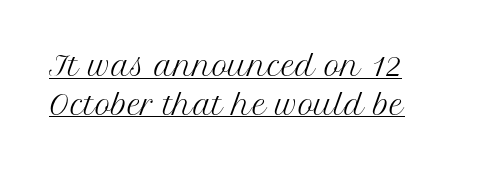
Q: Is the text bold? A: No.
Q: Is the text italic (slanted)? A: Yes.
Q: Is the text underlined? A: Yes.
Q: How is the paragraph aligned? A: Left-aligned.
Q: Is the spacing between letters normal or unusually wide? A: Normal.
Q: Is the spacing between lines tight, normal or loose? A: Normal.
